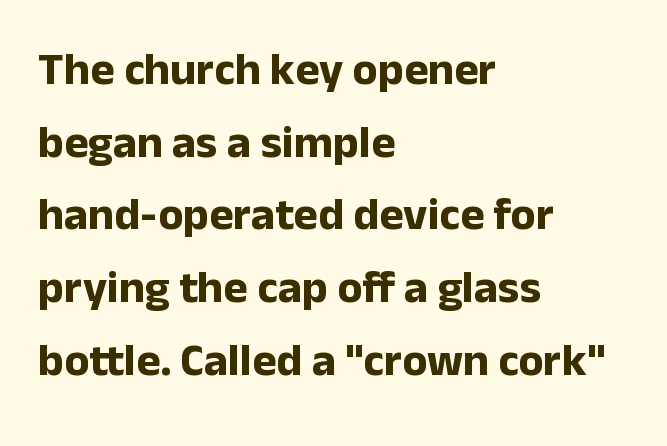
{"serif": "no", "italic": "no", "bold": "yes", "weight": "bold", "width": "normal", "stroke_contrast": "low", "x_height": "medium", "monospaced": "no", "underline": "no", "align": "left", "line_spacing": "normal", "line_spacing_ratio": 1.58, "letter_spacing": "normal", "letter_spacing_em": 0.0, "glyph_px": 46}
